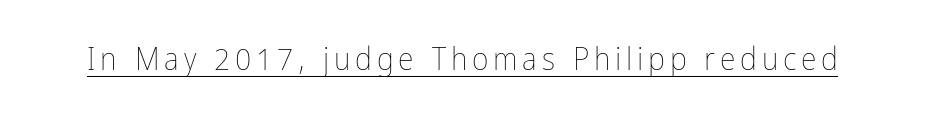
The image shows 32 px thin, condensed type, upright; set underlined; low stroke contrast and a medium x-height.
